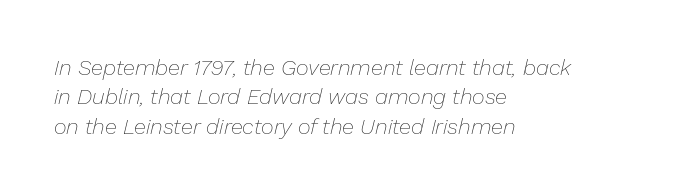
The image shows 22 px text type, italic (leaning right); set left-aligned, normal line spacing (1.34x), normal letter spacing, not underlined.
